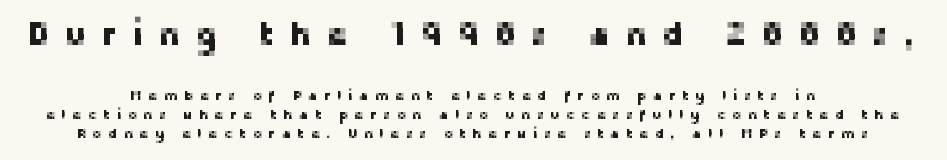
{"serif": "no", "italic": "no", "width": "normal", "stroke_contrast": "low", "x_height": "medium", "monospaced": "no", "underline": "no", "align": "center", "line_spacing": "normal", "line_spacing_ratio": 1.35, "letter_spacing": "wide", "letter_spacing_em": 0.45, "larger_block": "first", "size_ratio": 2.36, "glyph_px": 33}
